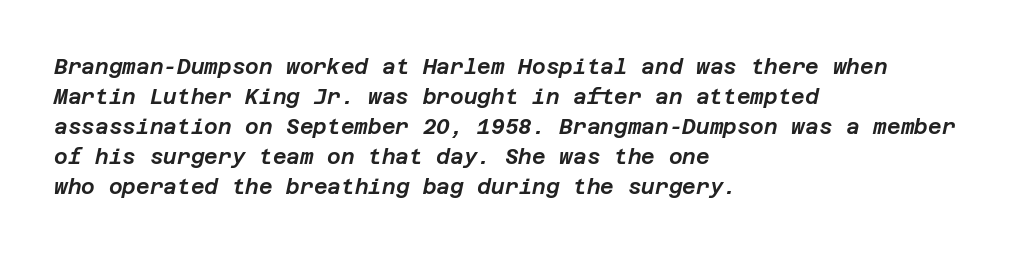
{"italic": "yes", "lean": "right", "slant_degrees": 12, "underline": "no", "align": "left", "line_spacing": "normal", "line_spacing_ratio": 1.43, "letter_spacing": "normal", "letter_spacing_em": 0.0, "glyph_px": 21}
